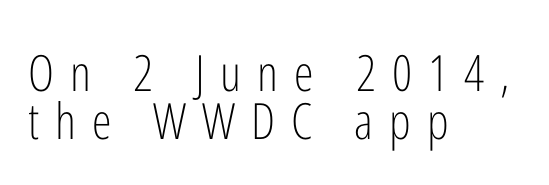
Nope, no serifs anywhere on these letters. This sample is left-justified, so line endings fall wherever the words run out. The lettering stays uniformly vertical, giving the passage a roman look. Loose tracking; the words dissolve into strings of separated letters. The face used here is proportionally spaced, like ordinary book or web type.
